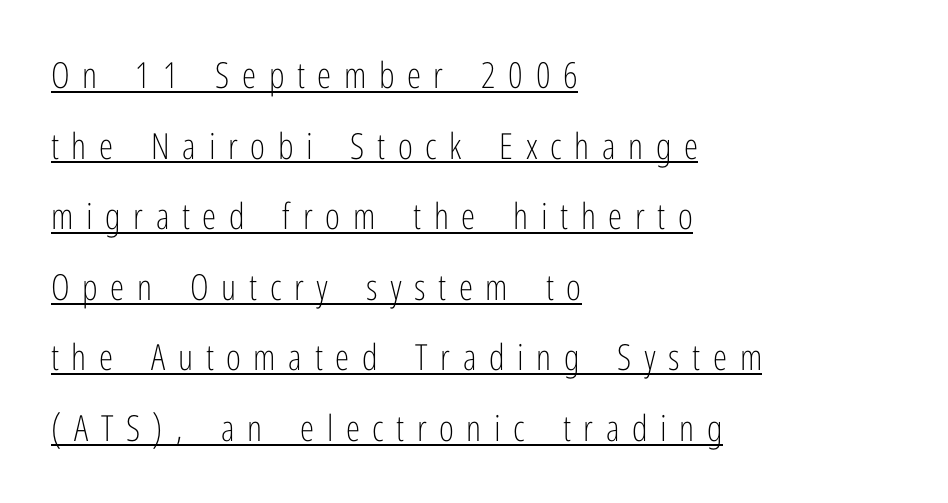
The image shows 36 px light, condensed sans-serif type, upright; set left-aligned, loose line spacing (1.96x), unusually wide letter spacing (+0.35 em), underlined; low stroke contrast and a medium x-height.
